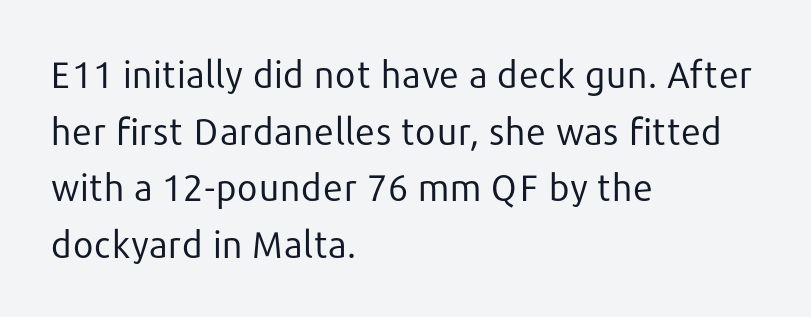
The image shows 37 px regular-weight sans-serif type, upright; set left-aligned, normal line spacing (1.53x), normal letter spacing, not underlined; low stroke contrast and a medium x-height.
